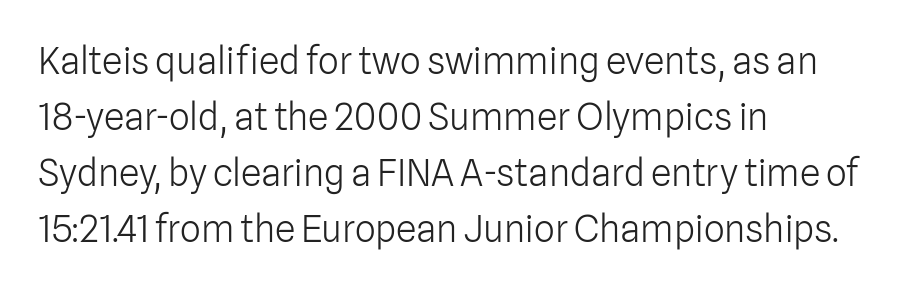
Q: Is the text bold? A: No.
Q: Is the text italic (slanted)? A: No, it is upright.
Q: Is the typeface a serif or a sans-serif typeface? A: Sans-serif.
Q: Is the text underlined? A: No.
Q: How is the paragraph aligned? A: Left-aligned.
Q: Is the spacing between letters normal or unusually wide? A: Normal.
Q: Is the spacing between lines tight, normal or loose? A: Normal.
Q: Width (condensed, normal, or wide)? A: Normal.
Q: Stroke contrast? A: Low.
Q: x-height? A: Medium.
Q: Monospaced? A: No.
